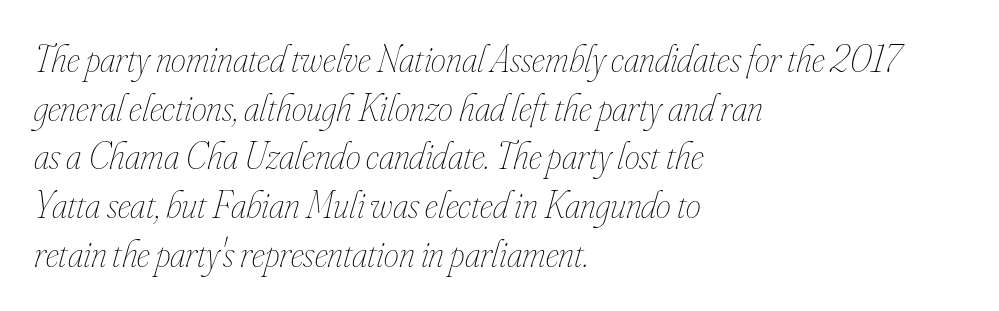
Q: Is the text bold? A: No.
Q: Is the text italic (slanted)? A: Yes, it leans right by about 16 degrees.
Q: Is the text underlined? A: No.
Q: How is the paragraph aligned? A: Left-aligned.
Q: Is the spacing between letters normal or unusually wide? A: Normal.
Q: Is the spacing between lines tight, normal or loose? A: Normal.
Q: Width (condensed, normal, or wide)? A: Condensed.
Q: Stroke contrast? A: Low.
Q: x-height? A: Small.
Q: Monospaced? A: No.
